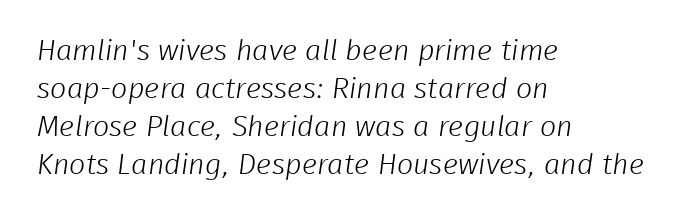
The face used here is proportionally spaced, like ordinary book or web type. One-word summary of the alignment: left. Unlike a traditional serif, this face leaves its strokes unadorned. The characters are drawn with everyday or finer stroke widths. Type without underlining.
